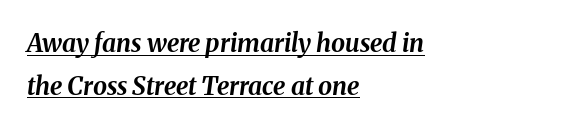
{"italic": "yes", "lean": "right", "slant_degrees": 8, "bold": "yes", "underline": "yes", "align": "left", "line_spacing_ratio": 1.71, "letter_spacing": "normal", "letter_spacing_em": 0.0, "glyph_px": 25}
